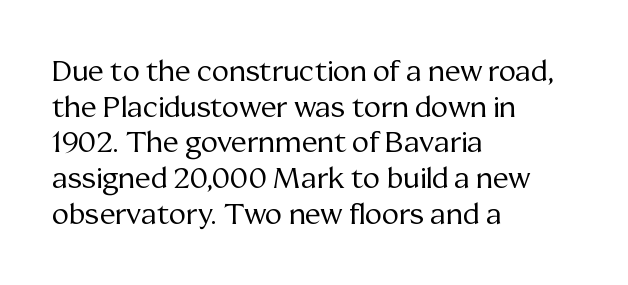
{"serif": "yes", "italic": "no", "bold": "no", "weight": "regular", "width": "normal", "stroke_contrast": "medium", "x_height": "medium", "monospaced": "no", "underline": "no", "align": "left", "line_spacing_ratio": 1.23, "letter_spacing": "normal", "letter_spacing_em": 0.0, "glyph_px": 29}
